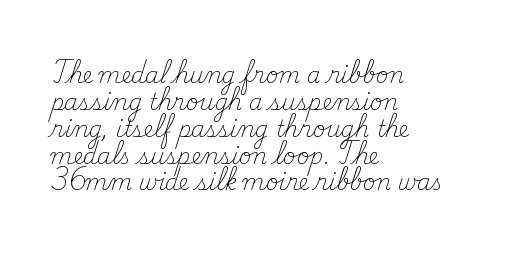
{"bold": "no", "underline": "no", "align": "left", "line_spacing_ratio": 1.22, "letter_spacing": "normal", "letter_spacing_em": 0.0, "glyph_px": 22}
